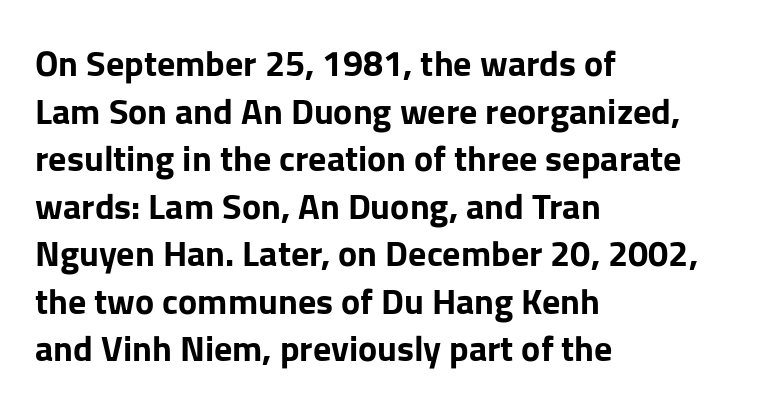
The image shows 36 px bold sans-serif type, upright; set left-aligned, normal line spacing (1.32x), normal letter spacing, not underlined; low stroke contrast and a medium x-height.
